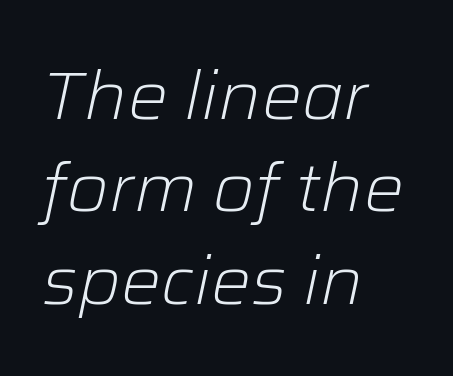
{"italic": "yes", "lean": "right", "slant_degrees": 12, "bold": "no", "weight": "light", "width": "normal", "stroke_contrast": "low", "x_height": "medium", "monospaced": "no", "underline": "no", "align": "left", "line_spacing": "normal", "line_spacing_ratio": 1.38, "letter_spacing": "normal", "letter_spacing_em": 0.0, "glyph_px": 67}
